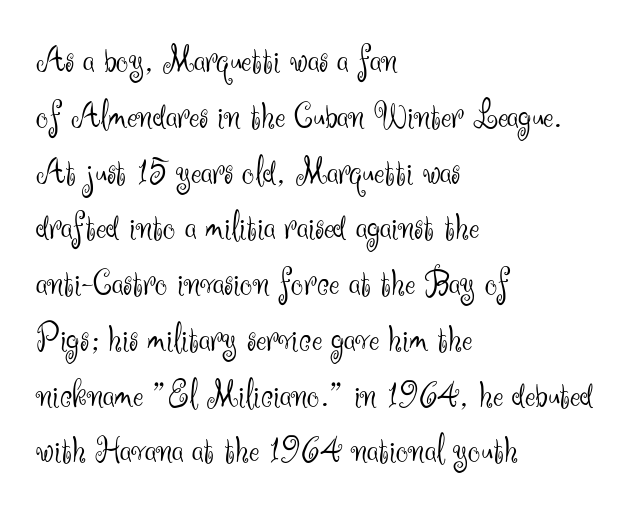
The image shows 39 px light sans-serif type, upright; set left-aligned, normal line spacing (1.43x), normal letter spacing, not underlined; medium stroke contrast and a small x-height.
